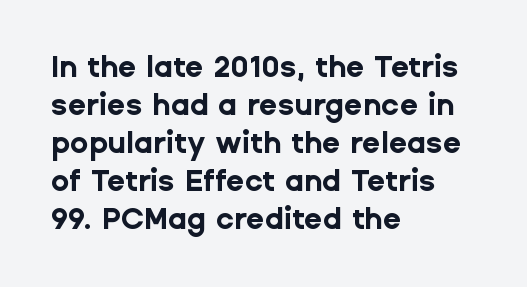
{"serif": "no", "italic": "no", "bold": "yes", "weight": "bold", "width": "normal", "stroke_contrast": "low", "x_height": "medium", "monospaced": "no", "underline": "no", "align": "left", "line_spacing": "normal", "line_spacing_ratio": 1.27, "letter_spacing": "normal", "letter_spacing_em": 0.0, "glyph_px": 30}
